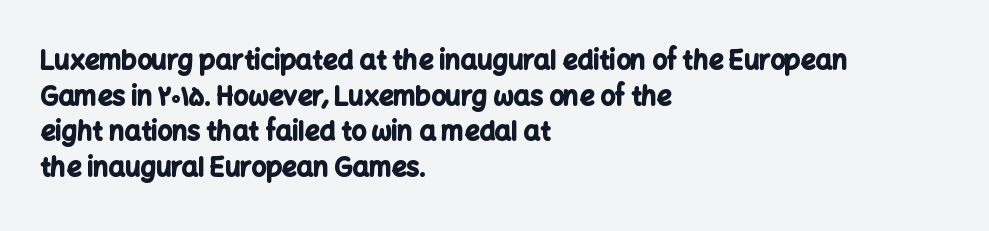
Q: Is the text bold? A: Yes.
Q: Is the text italic (slanted)? A: No, it is upright.
Q: Is the text underlined? A: No.
Q: How is the paragraph aligned? A: Left-aligned.
Q: Is the spacing between letters normal or unusually wide? A: Normal.
Q: Is the spacing between lines tight, normal or loose? A: Normal.
